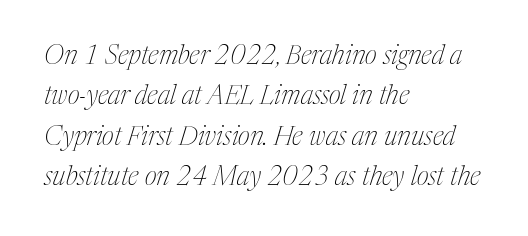
Q: Is the text bold? A: No.
Q: Is the text italic (slanted)? A: Yes, it leans right by about 17 degrees.
Q: Is the text underlined? A: No.
Q: How is the paragraph aligned? A: Left-aligned.
Q: Is the spacing between letters normal or unusually wide? A: Normal.
Q: Is the spacing between lines tight, normal or loose? A: Normal.
